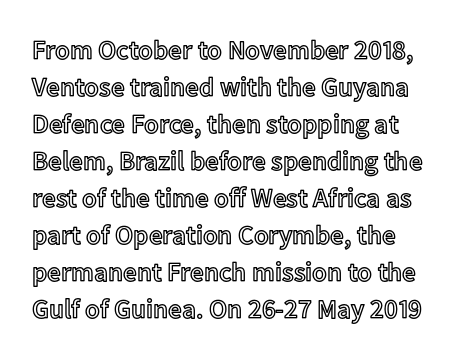
Q: Is the text italic (slanted)? A: No, it is upright.
Q: Is the text underlined? A: No.
Q: How is the paragraph aligned? A: Left-aligned.
Q: Is the spacing between letters normal or unusually wide? A: Normal.
Q: Is the spacing between lines tight, normal or loose? A: Normal.
